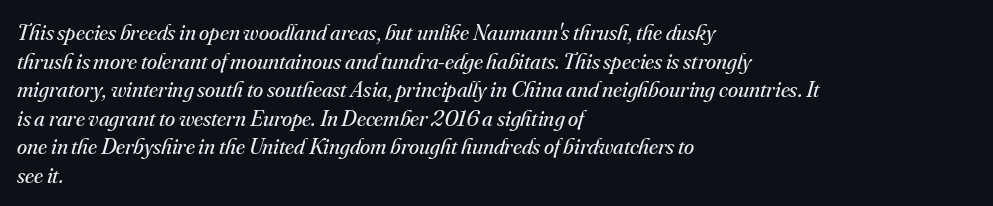
{"italic": "yes", "lean": "right", "slant_degrees": 16, "bold": "no", "underline": "no", "align": "left", "line_spacing_ratio": 1.24, "letter_spacing": "normal", "letter_spacing_em": 0.0, "glyph_px": 23}
